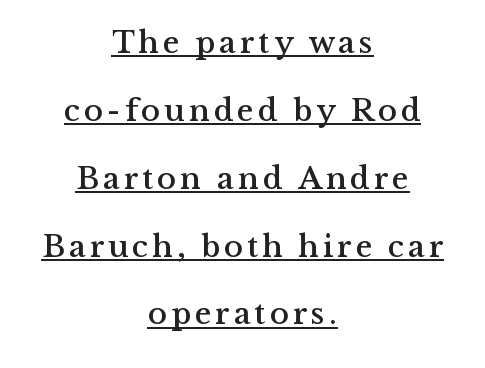
The image shows 32 px serif type, upright; set centered, loose line spacing (2.12x), underlined; medium stroke contrast and a medium x-height.
